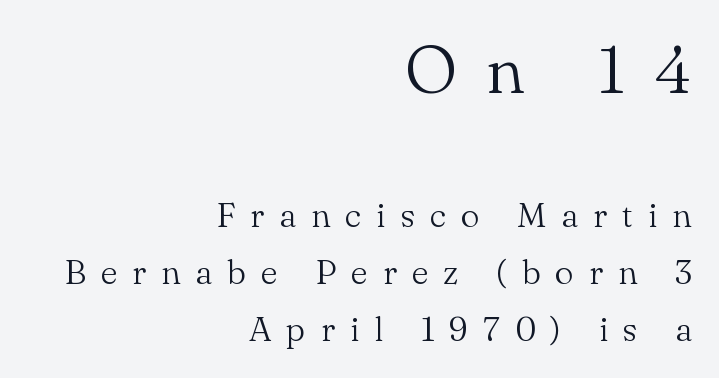
The image shows 67 px light serif type, upright; set right-aligned, normal line spacing (1.68x), unusually wide letter spacing (+0.44 em), not underlined; the first (top) block is 1.97x larger; medium stroke contrast and a small x-height.
